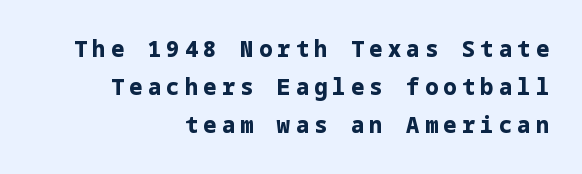
The image shows 22 px bold type, upright; set right-aligned, line spacing 1.73x, unusually wide letter spacing (+0.24 em), not underlined.
